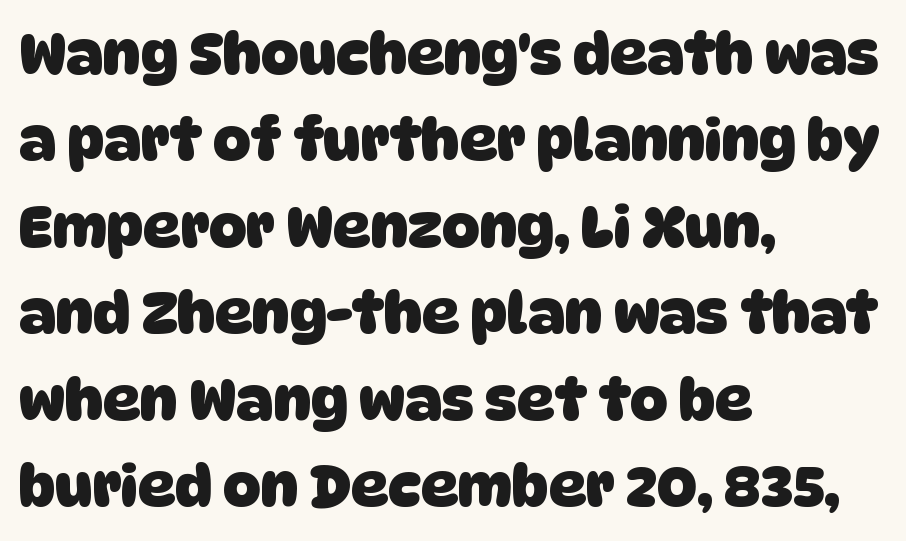
The image shows 58 px heavy sans-serif type; set left-aligned, normal line spacing (1.49x), normal letter spacing, not underlined; low stroke contrast and a large x-height.
